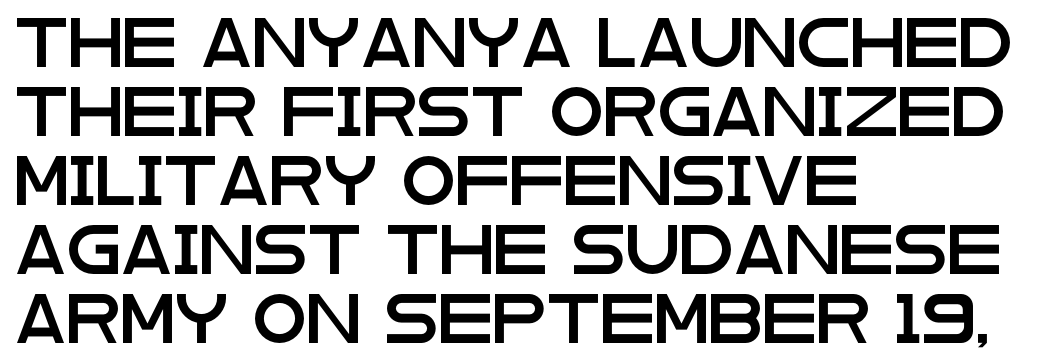
The leading is moderate, giving the passage an even texture. The letters advance in unequal steps, a hallmark of proportional type. Only glyphs here, with clear space below each row. Posture: upright roman. Are there feet on the stems? There aren't — it's a sans. Look at the tracking — it's just the regular setting, nothing added.
